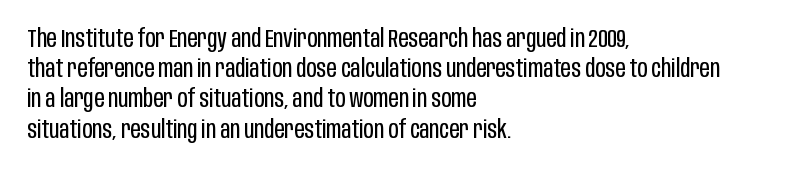
Q: Is the text bold? A: No.
Q: Is the text italic (slanted)? A: No, it is upright.
Q: Is the text underlined? A: No.
Q: How is the paragraph aligned? A: Left-aligned.
Q: Is the spacing between letters normal or unusually wide? A: Normal.
